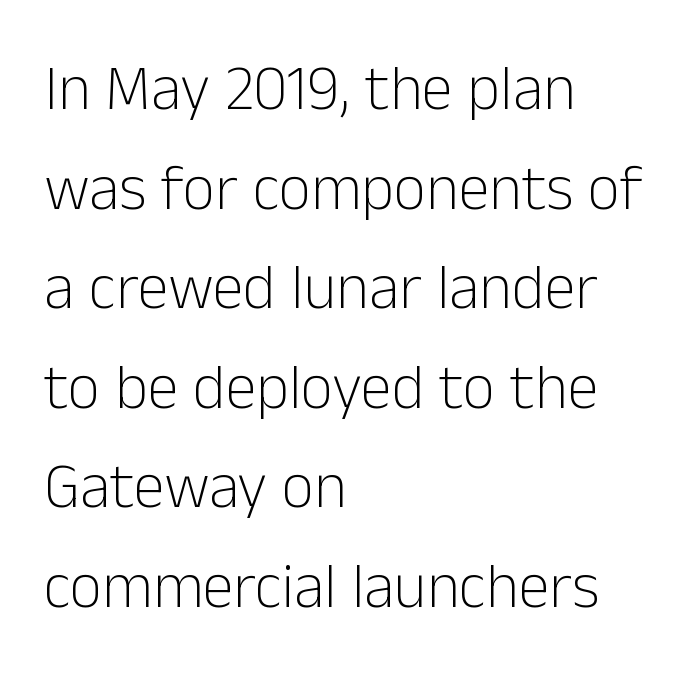
This rendering uses left alignment, leaving the right contour irregular. Nope, not italic — everything's standing straight. The rendering keeps characters at their native spacing. Letters have the restrained weight of plain body copy at most. Is this a fixed-width face? No — the glyphs have proportional, varying widths.
